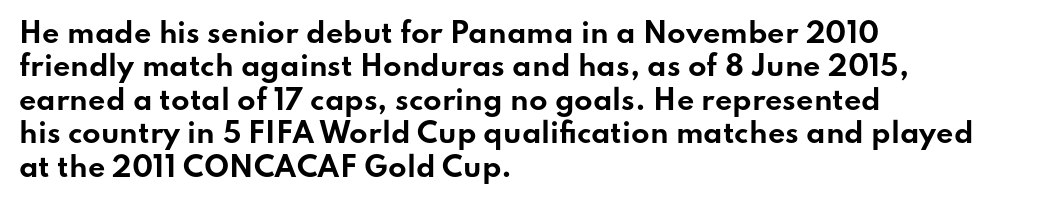
{"italic": "no", "bold": "yes", "underline": "no", "align": "left", "line_spacing_ratio": 1.24, "letter_spacing": "normal", "letter_spacing_em": 0.0, "glyph_px": 27}
